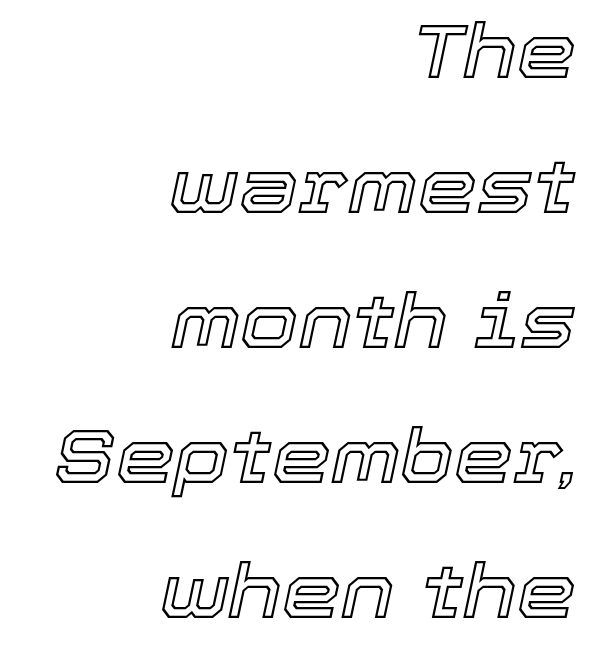
{"italic": "yes", "lean": "right", "slant_degrees": 12, "width": "normal", "x_height": "medium", "monospaced": "no", "underline": "no", "align": "right", "line_spacing_ratio": 1.8, "letter_spacing": "normal", "letter_spacing_em": 0.0, "glyph_px": 75}
